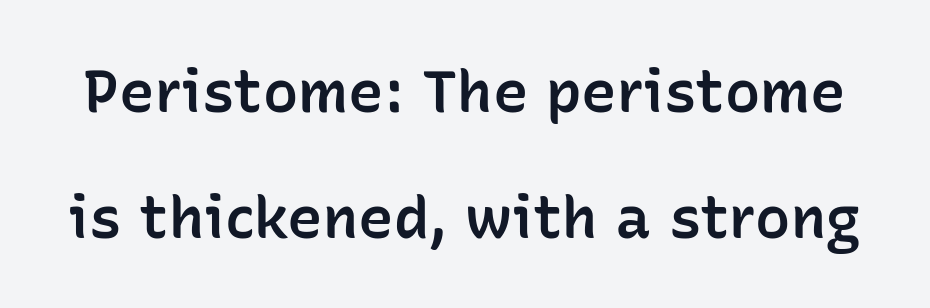
The image shows 59 px semibold sans-serif type, upright; set loose line spacing (2.13x), normal letter spacing, not underlined; low stroke contrast and a medium x-height.
